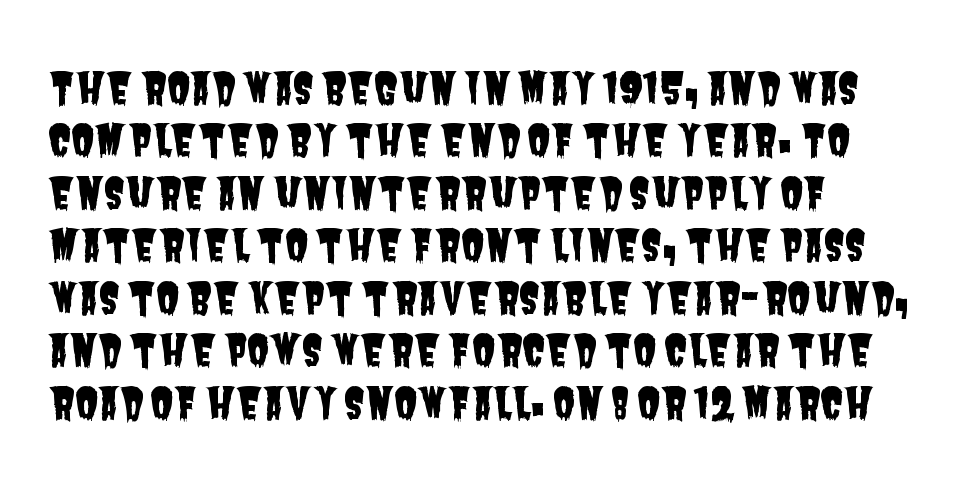
Nothing sits at the stroke ends, so this counts as sans-serif. The letters sit at their default tracking, neither squeezed nor spread. The letters advance in unequal steps, a hallmark of proportional type. Descender tails drop into unmarked territory. Which margin do the lines hug? The left one — the right edge is uneven.
